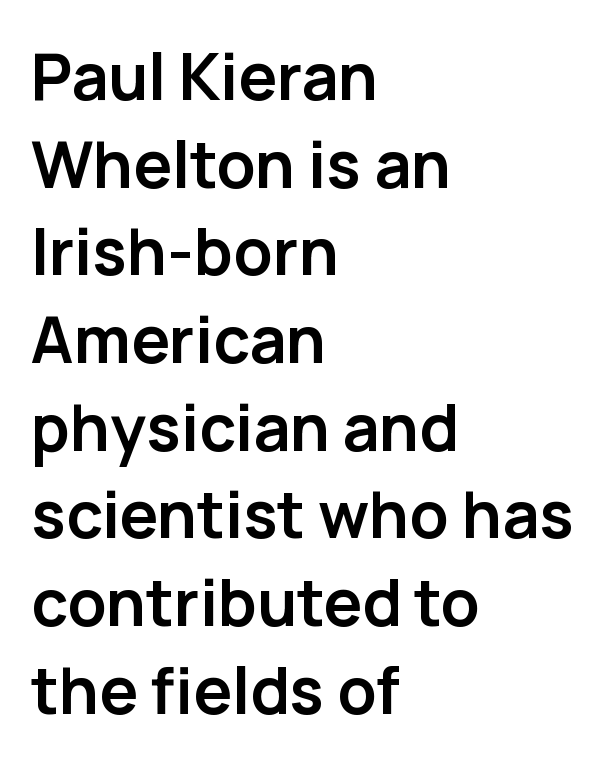
{"serif": "no", "italic": "no", "bold": "yes", "weight": "semibold", "width": "normal", "stroke_contrast": "low", "x_height": "medium", "monospaced": "no", "underline": "no", "align": "left", "line_spacing": "normal", "line_spacing_ratio": 1.37, "letter_spacing": "normal", "letter_spacing_em": 0.0, "glyph_px": 64}
